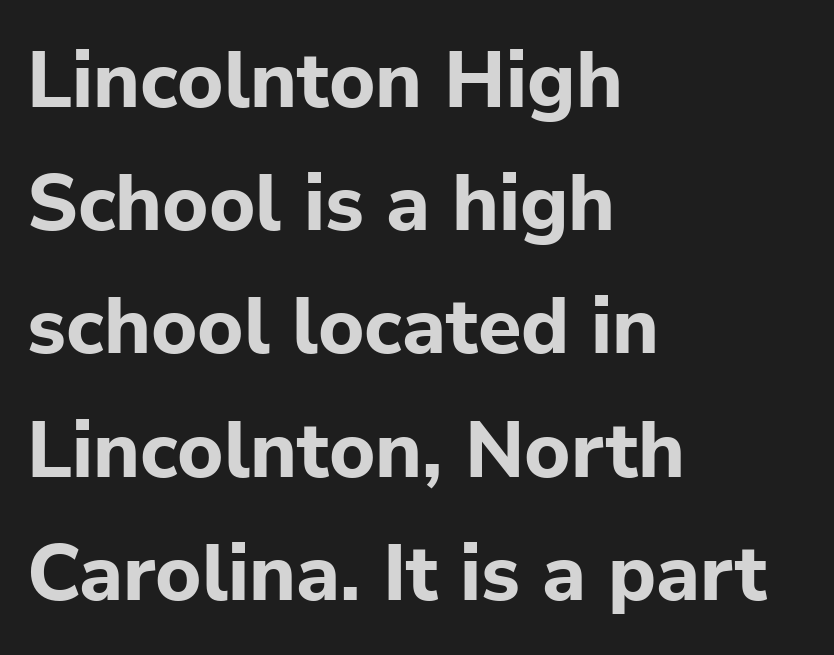
Q: Is the text bold? A: Yes.
Q: Is the text italic (slanted)? A: No, it is upright.
Q: Is the typeface a serif or a sans-serif typeface? A: Sans-serif.
Q: Is the text underlined? A: No.
Q: How is the paragraph aligned? A: Left-aligned.
Q: Is the spacing between letters normal or unusually wide? A: Normal.
Q: Is the spacing between lines tight, normal or loose? A: Normal.
Q: Width (condensed, normal, or wide)? A: Normal.
Q: Stroke contrast? A: Low.
Q: x-height? A: Medium.
Q: Monospaced? A: No.
